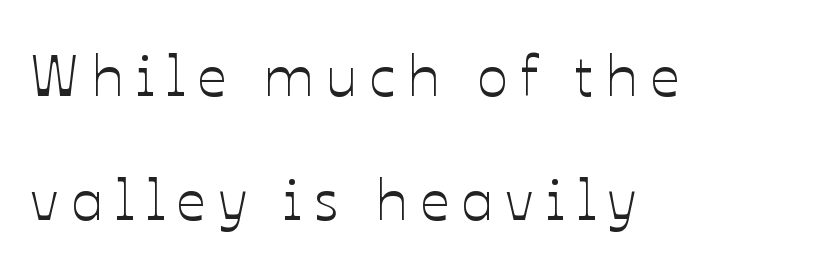
The words here are not underlined. Here the glyphs are tracked loosely, breaking word shapes into spaced letters. Quick note: interline space is abundant. The ragged edge is on the right, which tells us the setting is flush left.
